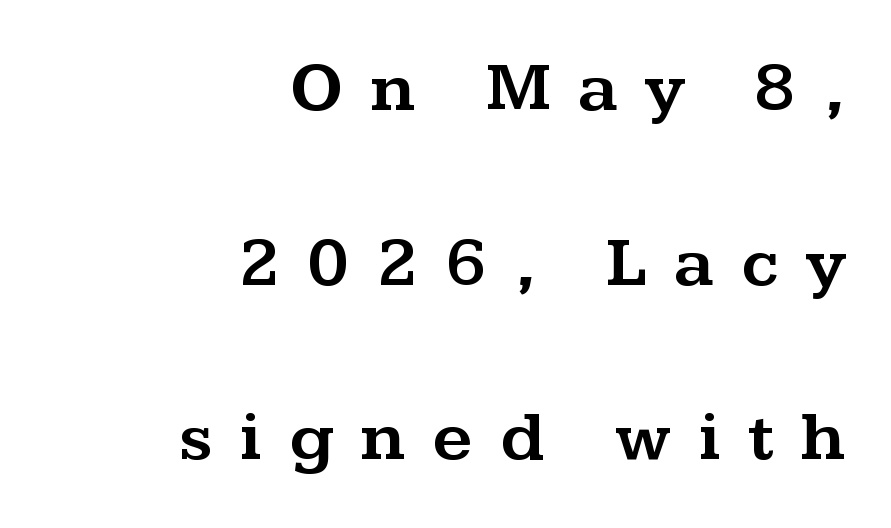
Q: Is the text italic (slanted)? A: No, it is upright.
Q: Is the typeface a serif or a sans-serif typeface? A: Serif.
Q: Is the text underlined? A: No.
Q: How is the paragraph aligned? A: Right-aligned.
Q: Is the spacing between letters normal or unusually wide? A: Unusually wide.
Q: Is the spacing between lines tight, normal or loose? A: Loose.
Q: Width (condensed, normal, or wide)? A: Wide.
Q: Stroke contrast? A: Medium.
Q: x-height? A: Medium.
Q: Monospaced? A: No.
